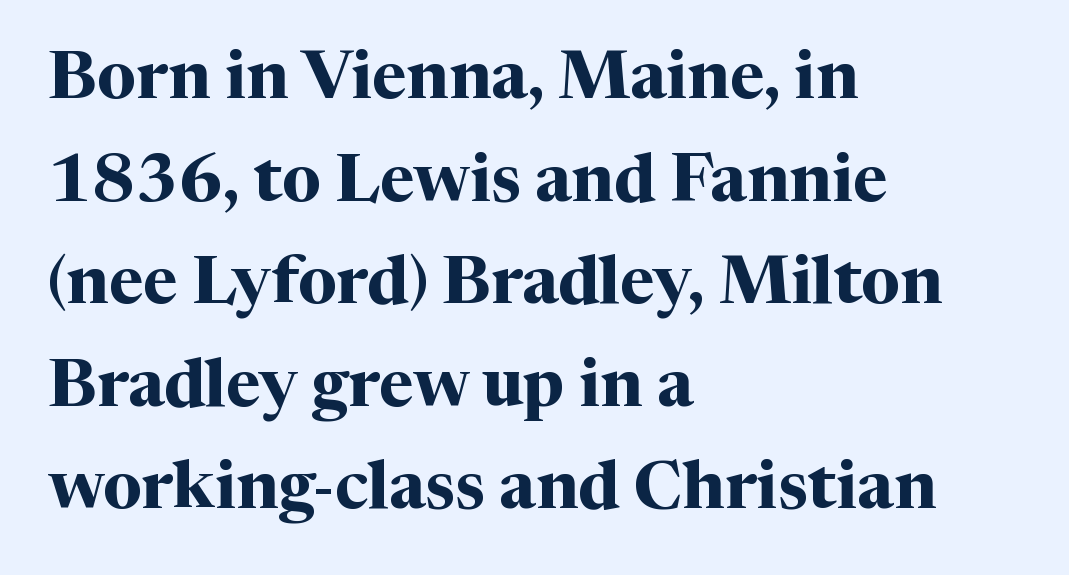
Q: Is the text bold? A: Yes.
Q: Is the text italic (slanted)? A: No, it is upright.
Q: Is the typeface a serif or a sans-serif typeface? A: Serif.
Q: Is the text underlined? A: No.
Q: How is the paragraph aligned? A: Left-aligned.
Q: Is the spacing between letters normal or unusually wide? A: Normal.
Q: Is the spacing between lines tight, normal or loose? A: Normal.
Q: Width (condensed, normal, or wide)? A: Normal.
Q: Stroke contrast? A: Medium.
Q: x-height? A: Medium.
Q: Monospaced? A: No.
